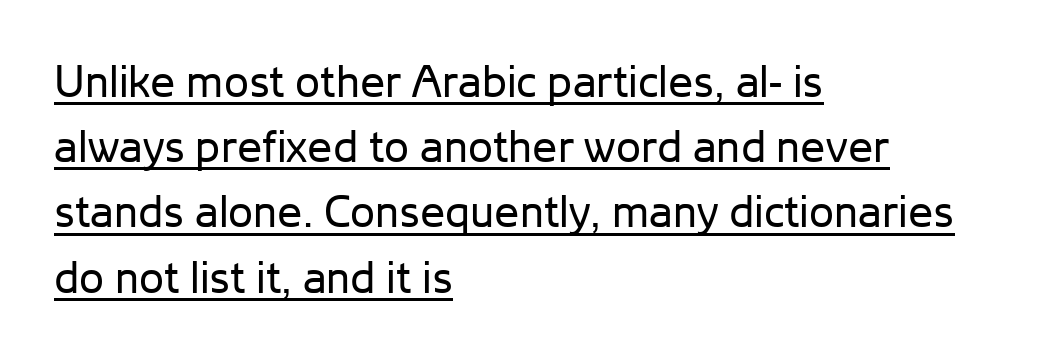
Q: Is the text bold? A: No.
Q: Is the text italic (slanted)? A: No, it is upright.
Q: Is the typeface a serif or a sans-serif typeface? A: Sans-serif.
Q: Is the text underlined? A: Yes.
Q: How is the paragraph aligned? A: Left-aligned.
Q: Is the spacing between letters normal or unusually wide? A: Normal.
Q: Is the spacing between lines tight, normal or loose? A: Normal.
Q: Width (condensed, normal, or wide)? A: Normal.
Q: Stroke contrast? A: Low.
Q: x-height? A: Medium.
Q: Monospaced? A: No.
